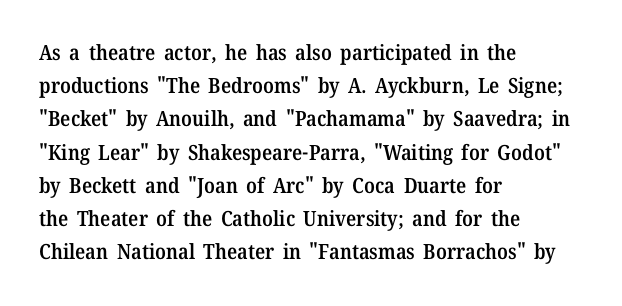
Q: Is the text bold? A: Semi-bold.
Q: Is the text italic (slanted)? A: No, it is upright.
Q: Is the text underlined? A: No.
Q: How is the paragraph aligned? A: Left-aligned.
Q: Is the spacing between letters normal or unusually wide? A: Normal.
Q: Is the spacing between lines tight, normal or loose? A: Normal.
